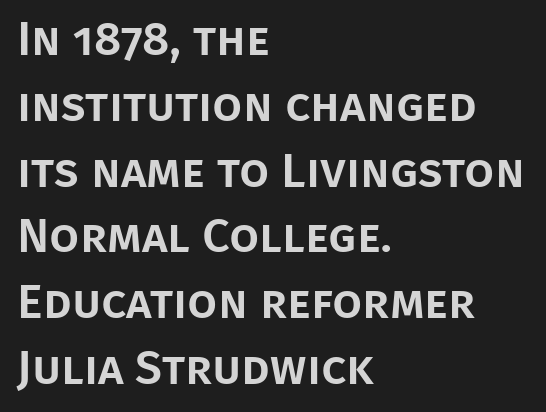
The image shows 48 px sans-serif type, upright; set left-aligned, normal line spacing (1.37x), normal letter spacing, not underlined; low stroke contrast and a large x-height.
